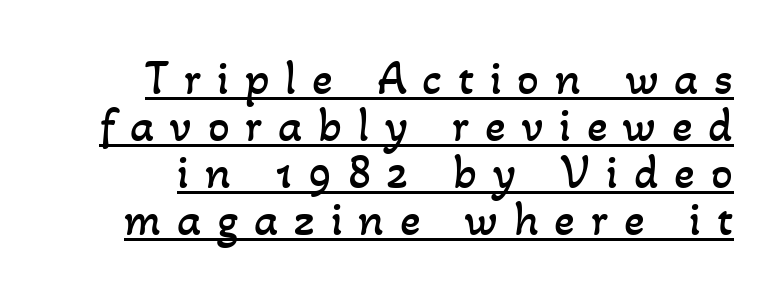
The image shows 48 px regular-weight type; set tight line spacing (0.98x), unusually wide letter spacing (+0.33 em), underlined; low stroke contrast and a small x-height.
